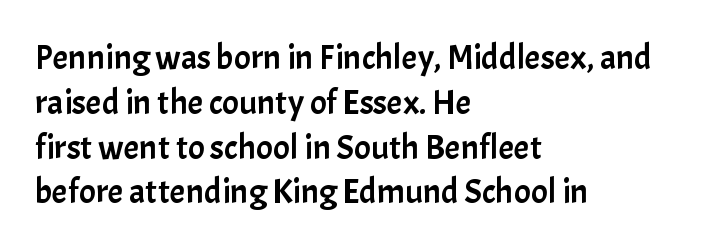
{"serif": "no", "italic": "no", "width": "normal", "stroke_contrast": "low", "x_height": "medium", "monospaced": "no", "underline": "no", "align": "left", "line_spacing": "normal", "line_spacing_ratio": 1.28, "letter_spacing": "normal", "letter_spacing_em": 0.0, "glyph_px": 35}
